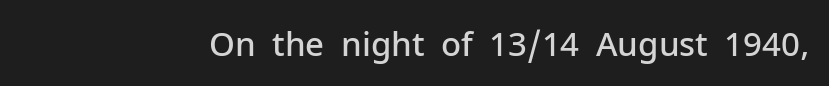
Q: Is the text bold? A: Semi-bold.
Q: Is the text italic (slanted)? A: No, it is upright.
Q: Is the typeface a serif or a sans-serif typeface? A: Sans-serif.
Q: Is the text underlined? A: No.
Q: Is the spacing between letters normal or unusually wide? A: Normal.
Q: Width (condensed, normal, or wide)? A: Normal.
Q: Stroke contrast? A: Low.
Q: x-height? A: Medium.
Q: Monospaced? A: No.
